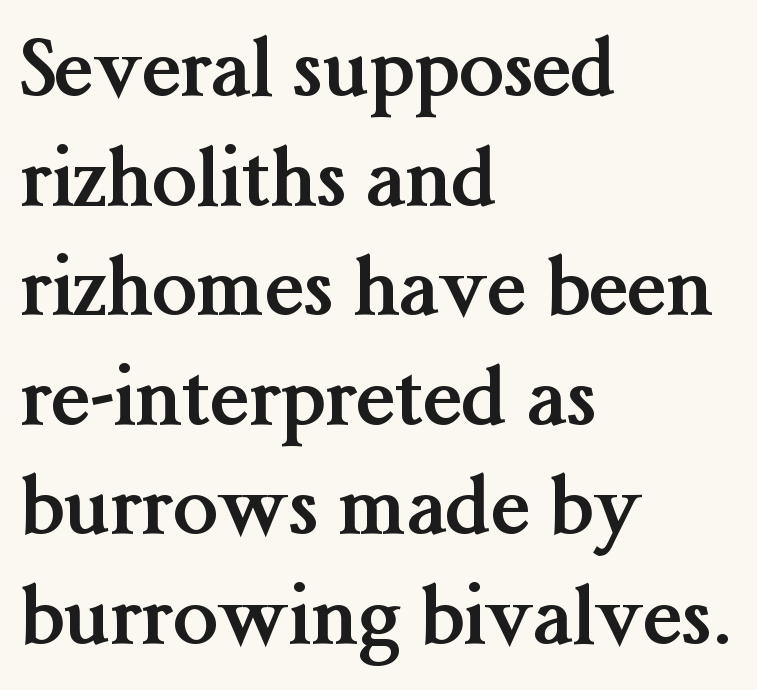
Q: Is the text bold? A: Yes.
Q: Is the text italic (slanted)? A: No, it is upright.
Q: Is the typeface a serif or a sans-serif typeface? A: Serif.
Q: Is the text underlined? A: No.
Q: How is the paragraph aligned? A: Left-aligned.
Q: Is the spacing between letters normal or unusually wide? A: Normal.
Q: Is the spacing between lines tight, normal or loose? A: Normal.
Q: Width (condensed, normal, or wide)? A: Normal.
Q: Stroke contrast? A: Medium.
Q: x-height? A: Medium.
Q: Monospaced? A: No.
